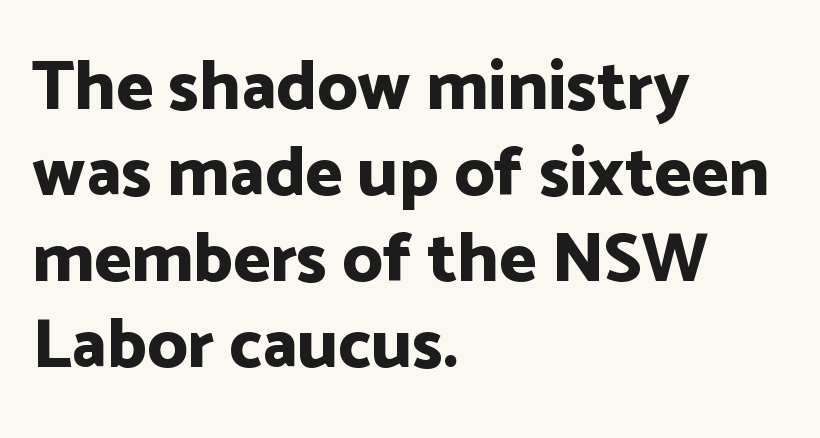
{"serif": "no", "italic": "no", "bold": "yes", "weight": "bold", "width": "normal", "stroke_contrast": "low", "x_height": "medium", "monospaced": "no", "underline": "no", "align": "left", "line_spacing_ratio": 1.23, "letter_spacing": "normal", "letter_spacing_em": 0.0, "glyph_px": 70}
